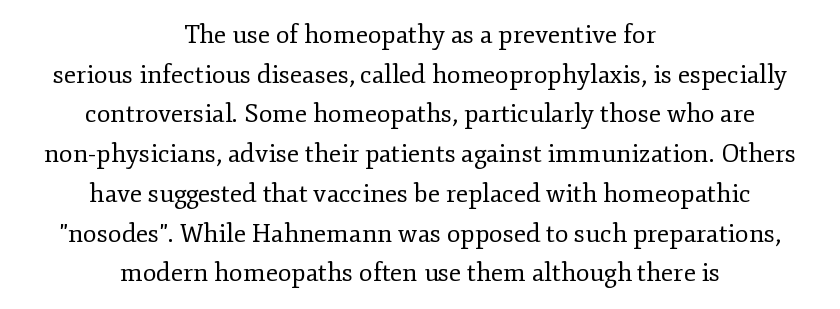
The typography opts for an upright posture over an oblique one. Inter-character spacing is left at the font's built-in metrics. Evenly set lines give the paragraph a standard silhouette. The lines in this sample share a center point and differ in where they start and stop. Is this a heavy cut? Hardly; it is regular or lighter. The words here are not underlined.
